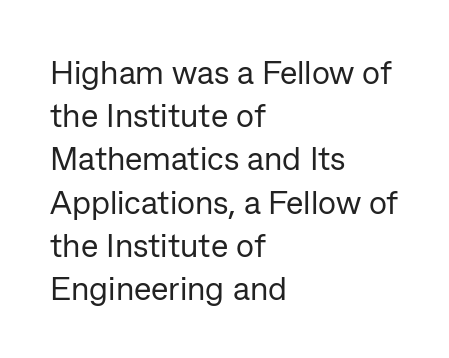
{"serif": "no", "italic": "no", "bold": "no", "weight": "regular", "width": "normal", "stroke_contrast": "low", "x_height": "medium", "monospaced": "no", "underline": "no", "align": "left", "line_spacing": "normal", "line_spacing_ratio": 1.31, "letter_spacing": "normal", "letter_spacing_em": 0.0, "glyph_px": 33}
